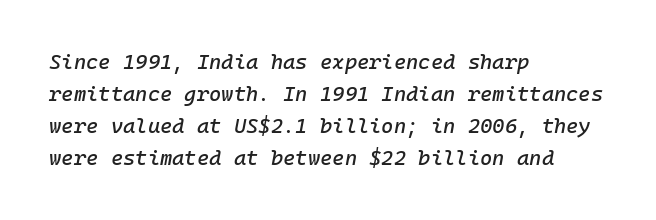
Q: Is the text italic (slanted)? A: Yes, it leans right by about 10 degrees.
Q: Is the text underlined? A: No.
Q: How is the paragraph aligned? A: Left-aligned.
Q: Is the spacing between letters normal or unusually wide? A: Normal.
Q: Is the spacing between lines tight, normal or loose? A: Normal.
